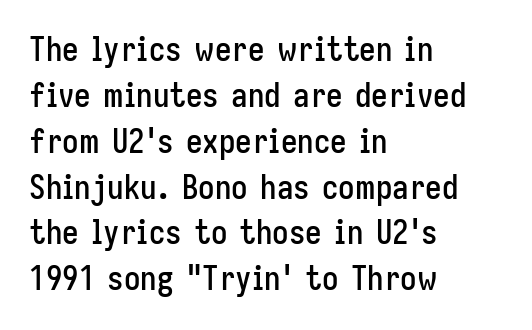
Q: Is the text italic (slanted)? A: No, it is upright.
Q: Is the typeface a serif or a sans-serif typeface? A: Sans-serif.
Q: Is the text underlined? A: No.
Q: How is the paragraph aligned? A: Left-aligned.
Q: Is the spacing between letters normal or unusually wide? A: Normal.
Q: Is the spacing between lines tight, normal or loose? A: Normal.
Q: Width (condensed, normal, or wide)? A: Condensed.
Q: Stroke contrast? A: Low.
Q: x-height? A: Medium.
Q: Monospaced? A: No.
